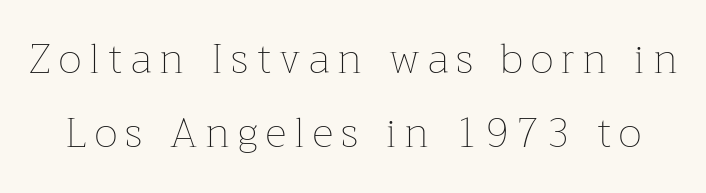
Q: Is the text bold? A: No.
Q: Is the text italic (slanted)? A: No, it is upright.
Q: Is the text underlined? A: No.
Q: Is the spacing between letters normal or unusually wide? A: Unusually wide.
Q: Width (condensed, normal, or wide)? A: Normal.
Q: Stroke contrast? A: Low.
Q: x-height? A: Medium.
Q: Monospaced? A: No.
